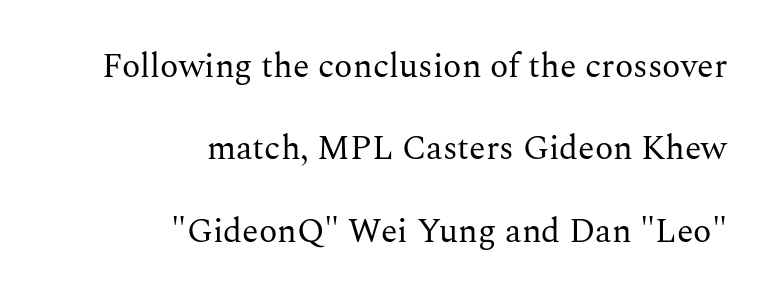
Here the designer chose a conventional face with non-uniform glyph widths. The glyphs in this specimen are seriffed. Nobody drew a line under any word here. Which margin do the lines hug? The right one — the left edge is uneven.
